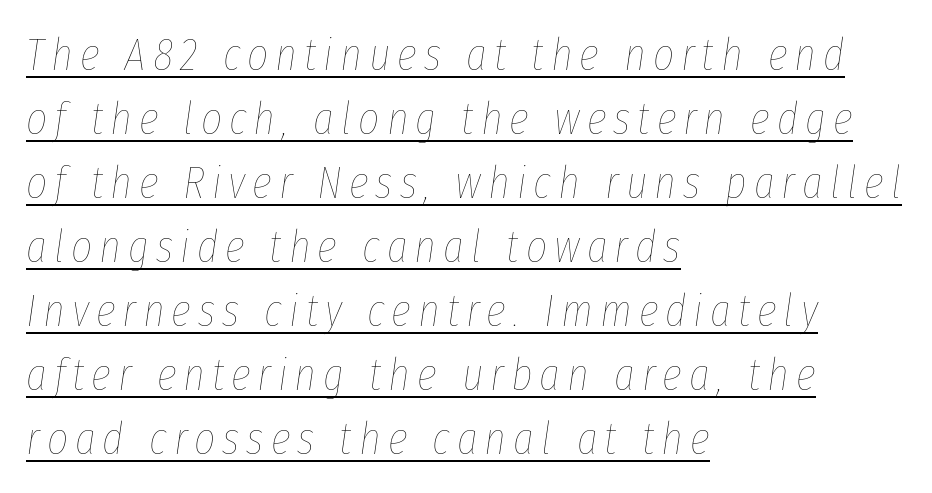
Stems and bowls with no extra thickness — not bold. Is there an underline? Yes — a line sits under the letters. The glyphs look as if they've been sheared to an angle. Note the varied advance widths — an 'i' is clearly narrower than an 'm'. Leading: standard. This sample is left-justified, so line endings fall wherever the words run out.
